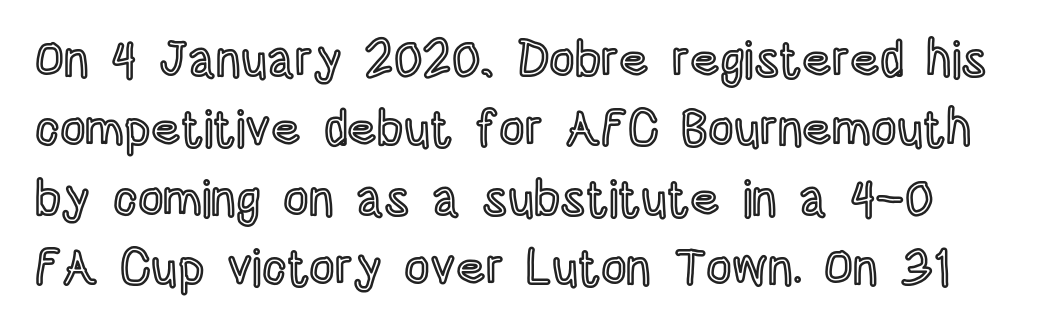
{"italic": "no", "width": "condensed", "x_height": "large", "monospaced": "no", "underline": "no", "line_spacing": "normal", "line_spacing_ratio": 1.39, "letter_spacing": "normal", "letter_spacing_em": 0.0, "glyph_px": 50}
